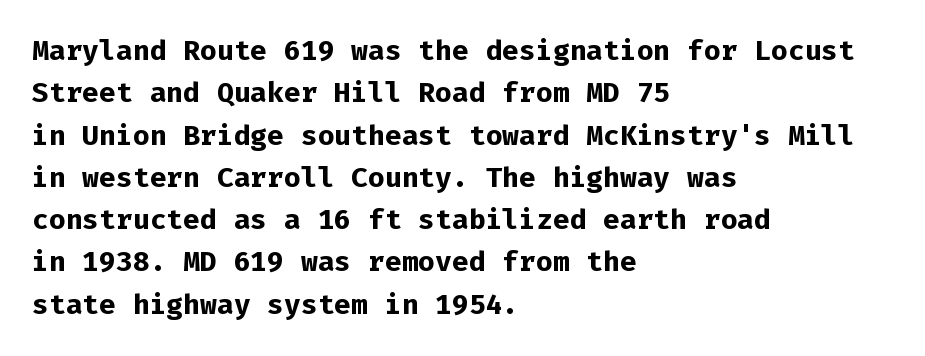
Is the letter spacing exaggerated? No — it looks like the ordinary default. The space beneath each line is pristine and unruled. Note the uniform advance width — an 'i' takes as much space as an 'm'. In CSS terms this would be text-align: left.
